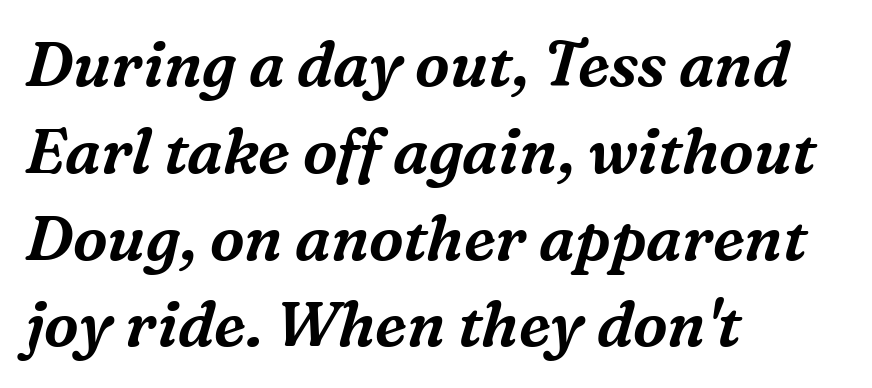
The setting favours the left margin, as ordinary paragraphs usually do. The text was rendered using a seriffed face with decorative stroke endings. Slanted lettering throughout. The face used here is proportionally spaced, like ordinary book or web type. The passage shown has conventional tracking throughout.
